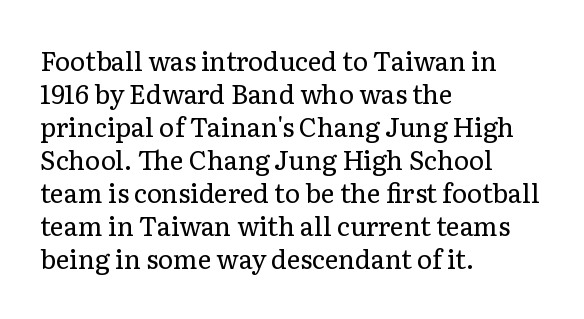
When letters stand straight like this, we call the style roman or upright. These lines sit exactly where default settings would place them. Students, note that the glyphs here touch the page at normal intervals. The passage shown is not bold in any degree. In CSS terms this would be text-align: left. Underlining? Definitely not there.
